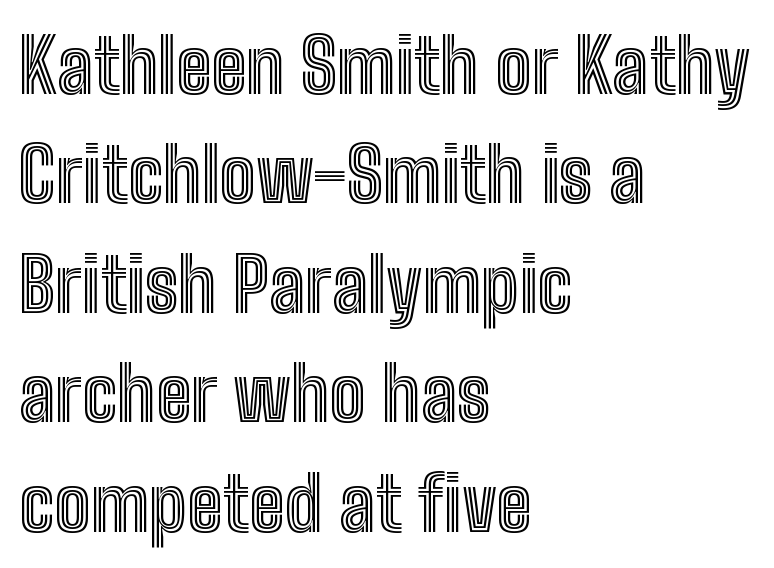
The image shows 76 px condensed type, upright; set left-aligned, normal line spacing (1.44x), normal letter spacing, not underlined; a medium x-height.
